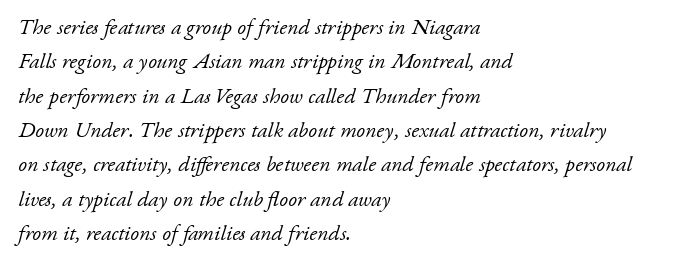
Q: Is the text bold? A: No.
Q: Is the text italic (slanted)? A: Yes, it leans right by about 17 degrees.
Q: Is the text underlined? A: No.
Q: How is the paragraph aligned? A: Left-aligned.
Q: Is the spacing between letters normal or unusually wide? A: Normal.
Q: Is the spacing between lines tight, normal or loose? A: Normal.
